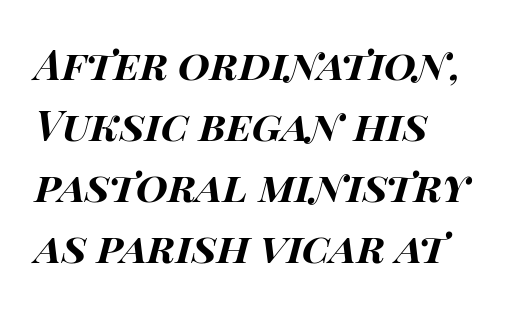
Q: Is the text bold? A: Yes.
Q: Is the text italic (slanted)? A: Yes, it leans right by about 15 degrees.
Q: Is the text underlined? A: No.
Q: How is the paragraph aligned? A: Left-aligned.
Q: Is the spacing between letters normal or unusually wide? A: Normal.
Q: Is the spacing between lines tight, normal or loose? A: Normal.
Q: Width (condensed, normal, or wide)? A: Wide.
Q: Stroke contrast? A: High.
Q: x-height? A: Large.
Q: Monospaced? A: No.
